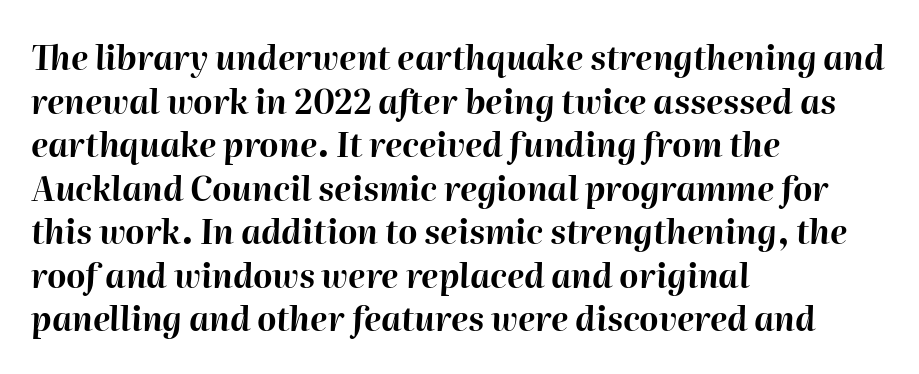
The image shows 33 px bold type, italic (leaning right); set left-aligned, normal line spacing (1.32x), normal letter spacing, not underlined; high stroke contrast and a medium x-height.
